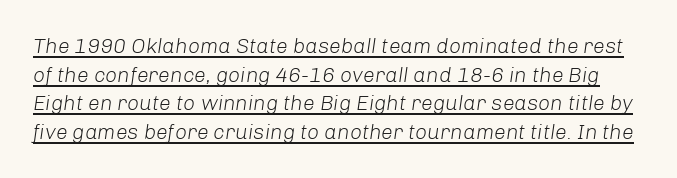
Q: Is the text bold? A: No.
Q: Is the text italic (slanted)? A: Yes, it leans right by about 8 degrees.
Q: Is the text underlined? A: Yes.
Q: Is the spacing between letters normal or unusually wide? A: Normal.
Q: Is the spacing between lines tight, normal or loose? A: Normal.
